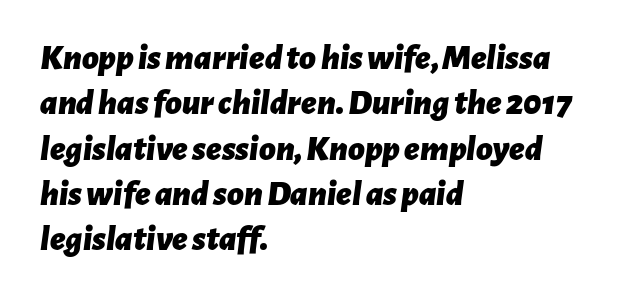
{"italic": "yes", "lean": "right", "slant_degrees": 7, "bold": "yes", "weight": "bold", "width": "normal", "stroke_contrast": "low", "x_height": "medium", "monospaced": "no", "underline": "no", "align": "left", "line_spacing": "normal", "line_spacing_ratio": 1.26, "letter_spacing": "normal", "letter_spacing_em": 0.0, "glyph_px": 36}
